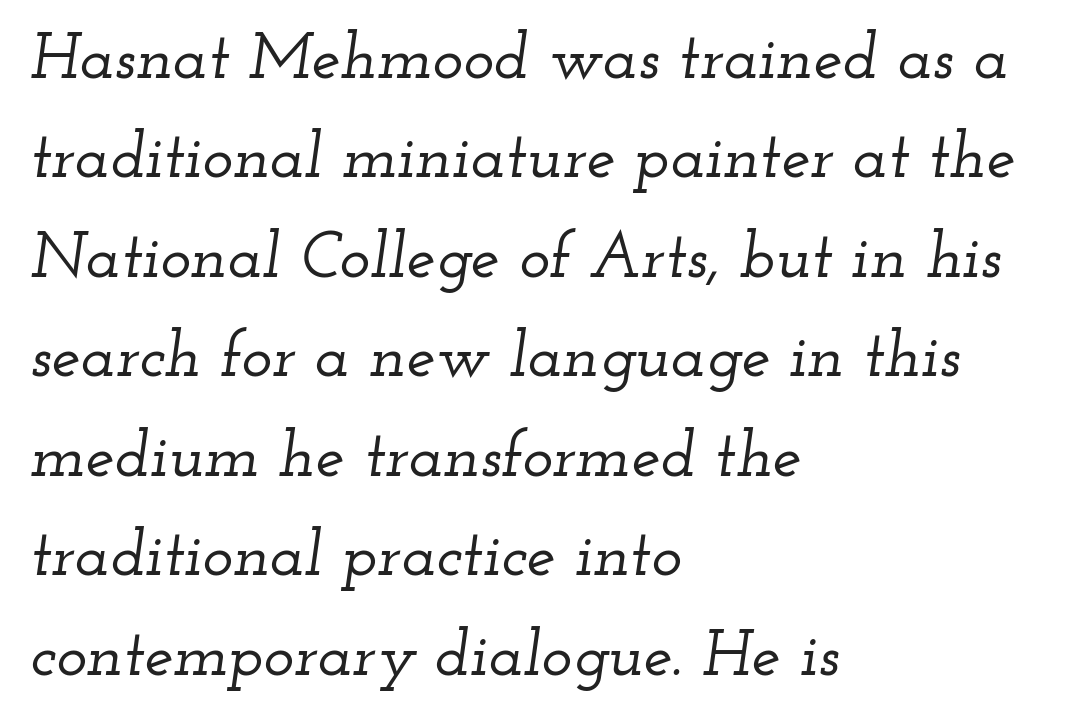
The image shows 65 px wide serif type, italic (leaning right); set left-aligned, normal line spacing (1.53x), normal letter spacing, not underlined; low stroke contrast and a small x-height.
